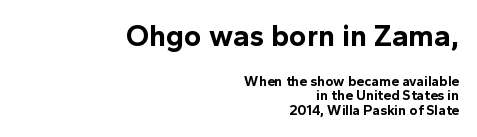
Unmarked baselines from the first word to the last. Vertically, the passage feels compressed, each row crowding the next. Here the glyphs are tracked normally, forming tight word shapes. Is there any slant? The stems are plumb. The glyphs in this specimen are sans serif. Pretty heavy lettering here — definitely bold.
